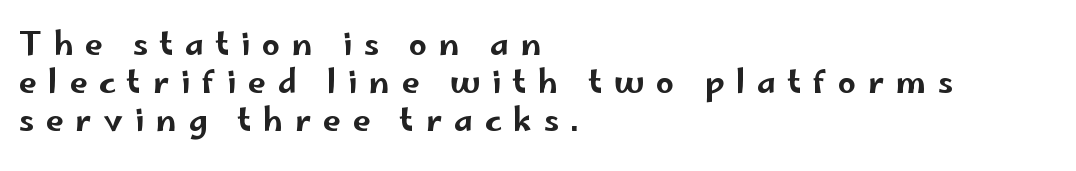
Is the letter spacing exaggerated? Yes — the characters are pushed far apart. A typesetter would call this proportional, since set widths differ per character. Ordinary non-slanted type is in use. Rule under the text: the space is simply empty. Caption: multi-line text, flush left, ragged right.
